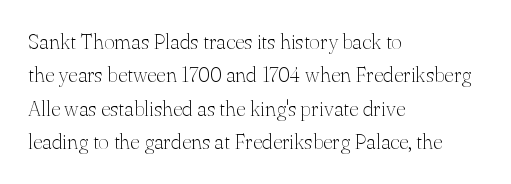
Q: Is the text bold? A: No.
Q: Is the text italic (slanted)? A: No, it is upright.
Q: Is the text underlined? A: No.
Q: How is the paragraph aligned? A: Left-aligned.
Q: Is the spacing between letters normal or unusually wide? A: Normal.
Q: Is the spacing between lines tight, normal or loose? A: Normal.
